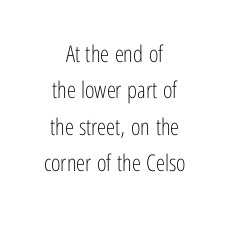
The image shows 23 px text type, upright; set centered, normal line spacing (1.58x), normal letter spacing, not underlined.
